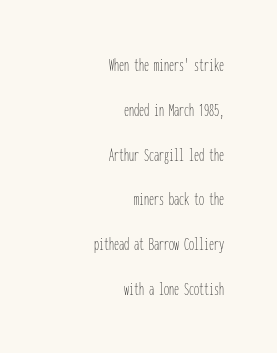
{"italic": "no", "bold": "no", "underline": "no", "align": "right", "line_spacing": "loose", "line_spacing_ratio": 2.24, "letter_spacing": "normal", "letter_spacing_em": 0.0, "glyph_px": 20}
